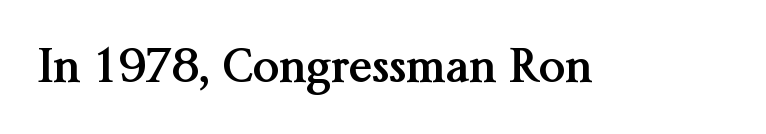
{"serif": "yes", "italic": "no", "bold": "yes", "weight": "semibold", "width": "normal", "stroke_contrast": "medium", "x_height": "medium", "monospaced": "no", "underline": "no", "letter_spacing": "normal", "letter_spacing_em": 0.0, "glyph_px": 47}
